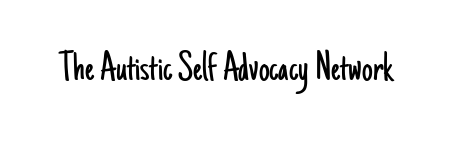
Q: Is the text bold? A: No.
Q: Is the text italic (slanted)? A: No, it is upright.
Q: Is the typeface a serif or a sans-serif typeface? A: Sans-serif.
Q: Is the text underlined? A: No.
Q: Is the spacing between letters normal or unusually wide? A: Normal.
Q: Width (condensed, normal, or wide)? A: Condensed.
Q: Stroke contrast? A: Low.
Q: x-height? A: Small.
Q: Monospaced? A: No.
